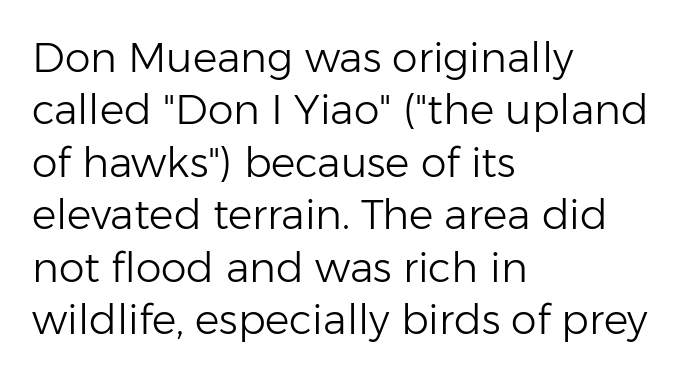
The image shows 41 px light sans-serif type, upright; set left-aligned, normal line spacing (1.28x), normal letter spacing, not underlined; low stroke contrast and a medium x-height.
